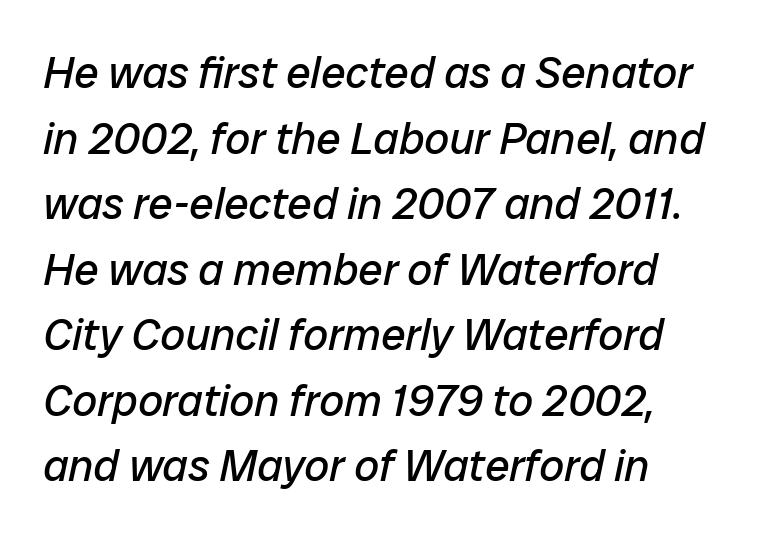
Decoration check: the copy has no underline. Here the designer chose a conventional face with non-uniform glyph widths. The line texture is even and compact thanks to regular tracking. Regular leading. The lettering tilts uniformly, giving the passage an italic look.
